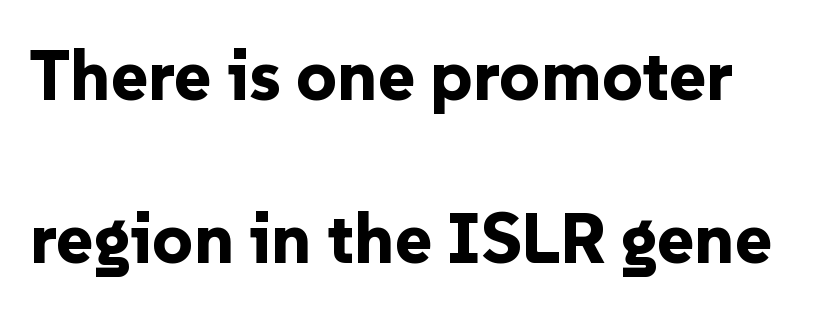
{"serif": "no", "italic": "no", "bold": "yes", "weight": "bold", "width": "normal", "stroke_contrast": "low", "x_height": "medium", "monospaced": "no", "underline": "no", "line_spacing": "loose", "line_spacing_ratio": 2.29, "letter_spacing": "normal", "letter_spacing_em": 0.0, "glyph_px": 71}
